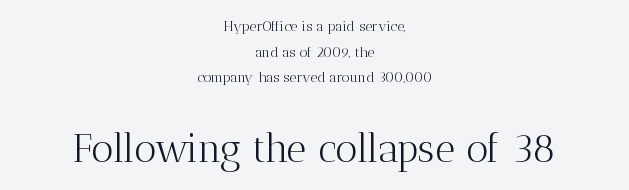
Q: Is the text bold? A: No.
Q: Is the text italic (slanted)? A: No, it is upright.
Q: Is the typeface a serif or a sans-serif typeface? A: Serif.
Q: Is the text underlined? A: No.
Q: How is the paragraph aligned? A: Centered.
Q: Is the spacing between letters normal or unusually wide? A: Normal.
Q: Which block of text is set in a larger size, the first (top) or the second (bottom)? A: The second (bottom) one.
Q: Width (condensed, normal, or wide)? A: Normal.
Q: Stroke contrast? A: Medium.
Q: x-height? A: Medium.
Q: Monospaced? A: No.
